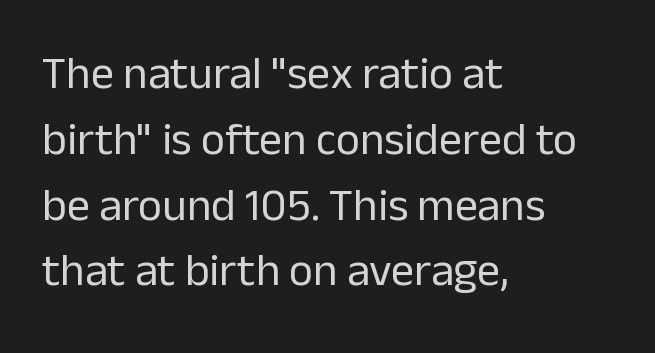
Q: Is the text bold? A: No.
Q: Is the text italic (slanted)? A: No, it is upright.
Q: Is the typeface a serif or a sans-serif typeface? A: Sans-serif.
Q: Is the text underlined? A: No.
Q: How is the paragraph aligned? A: Left-aligned.
Q: Is the spacing between letters normal or unusually wide? A: Normal.
Q: Is the spacing between lines tight, normal or loose? A: Normal.
Q: Width (condensed, normal, or wide)? A: Normal.
Q: Stroke contrast? A: Low.
Q: x-height? A: Medium.
Q: Monospaced? A: No.
